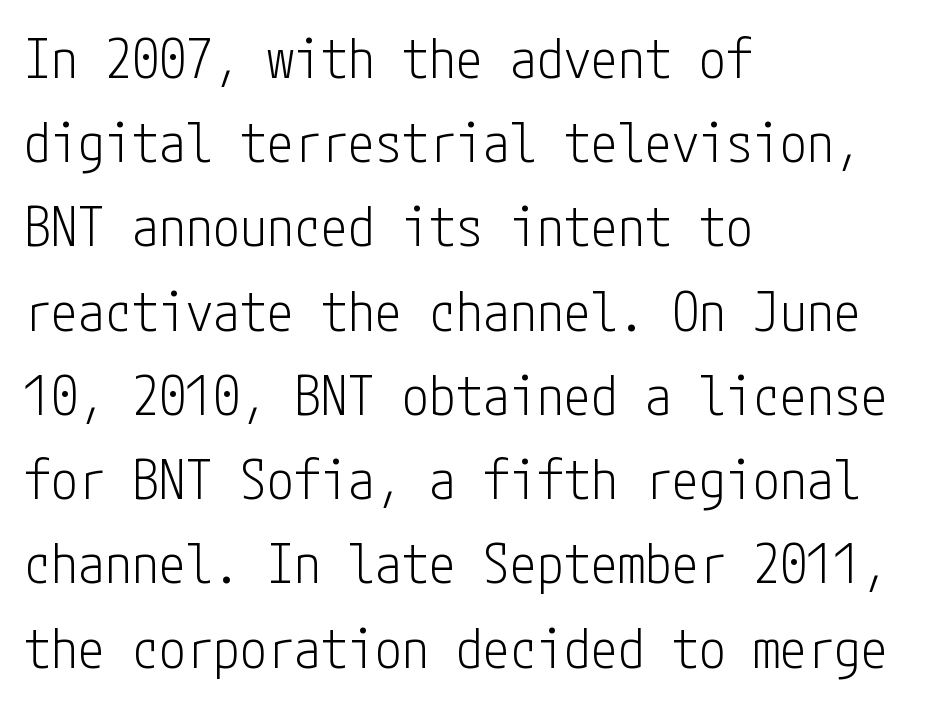
{"serif": "no", "italic": "no", "bold": "no", "weight": "light", "width": "condensed", "stroke_contrast": "low", "x_height": "medium", "underline": "no", "align": "left", "line_spacing": "normal", "line_spacing_ratio": 1.56, "letter_spacing": "normal", "letter_spacing_em": 0.0, "glyph_px": 54}
